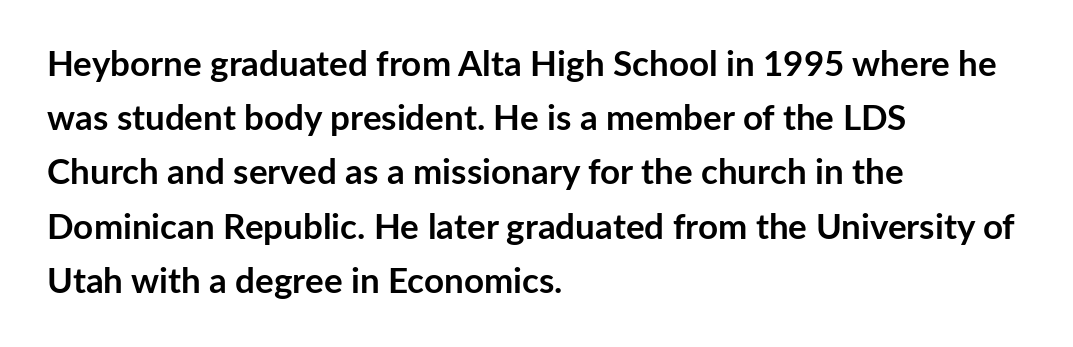
Q: Is the text bold? A: Yes.
Q: Is the text italic (slanted)? A: No, it is upright.
Q: Is the typeface a serif or a sans-serif typeface? A: Sans-serif.
Q: Is the text underlined? A: No.
Q: How is the paragraph aligned? A: Left-aligned.
Q: Is the spacing between letters normal or unusually wide? A: Normal.
Q: Is the spacing between lines tight, normal or loose? A: Normal.
Q: Width (condensed, normal, or wide)? A: Normal.
Q: Stroke contrast? A: Low.
Q: x-height? A: Medium.
Q: Monospaced? A: No.
